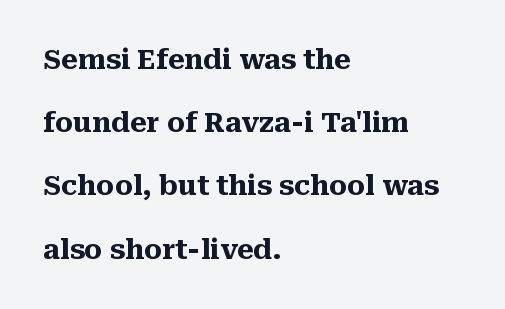
{"italic": "no", "bold": "yes", "underline": "no", "align": "left", "line_spacing": "loose", "line_spacing_ratio": 2.34, "letter_spacing": "normal", "letter_spacing_em": 0.0, "glyph_px": 27}
